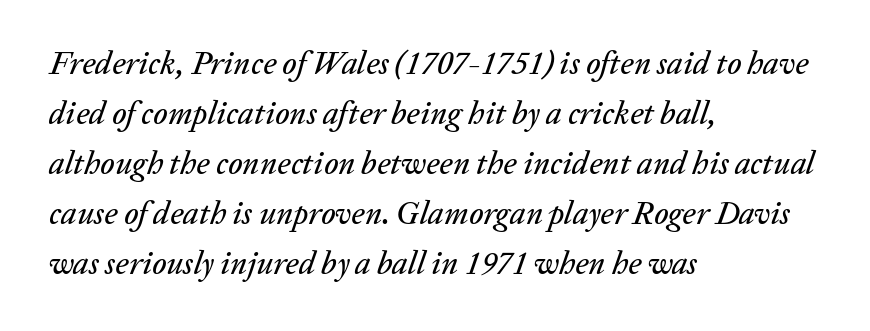
Q: Is the text italic (slanted)? A: Yes, it leans right by about 20 degrees.
Q: Is the text underlined? A: No.
Q: How is the paragraph aligned? A: Left-aligned.
Q: Is the spacing between letters normal or unusually wide? A: Normal.
Q: Is the spacing between lines tight, normal or loose? A: Normal.
Q: Width (condensed, normal, or wide)? A: Normal.
Q: Stroke contrast? A: Low.
Q: x-height? A: Medium.
Q: Monospaced? A: No.
